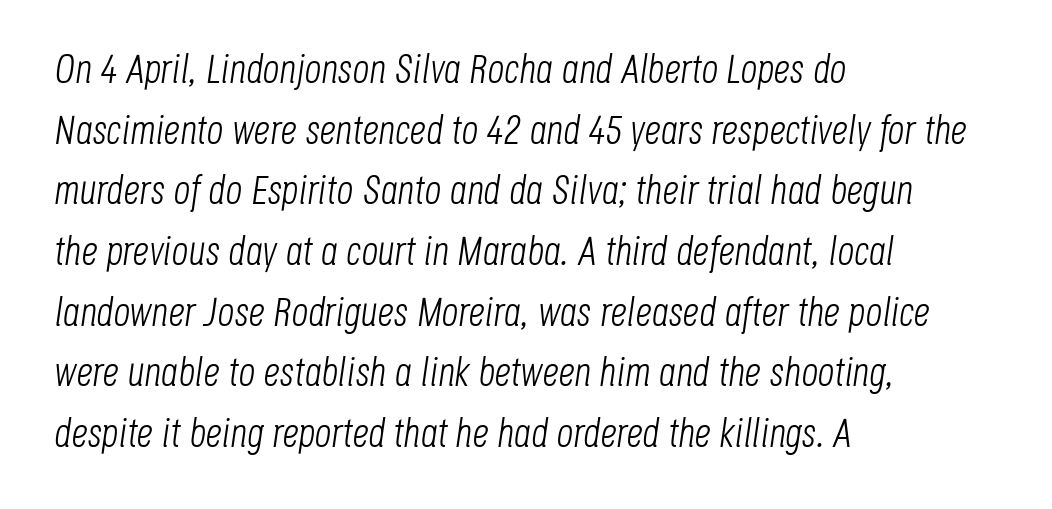
{"italic": "yes", "lean": "right", "slant_degrees": 8, "bold": "no", "weight": "light", "width": "condensed", "stroke_contrast": "low", "x_height": "large", "monospaced": "no", "underline": "no", "align": "left", "line_spacing": "normal", "line_spacing_ratio": 1.48, "letter_spacing": "normal", "letter_spacing_em": 0.0, "glyph_px": 41}
